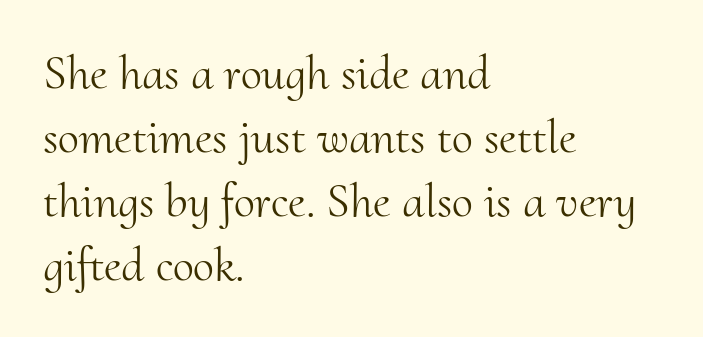
The image shows 48 px light serif type, upright; set left-aligned, normal line spacing (1.33x), normal letter spacing, not underlined; medium stroke contrast and a small x-height.
